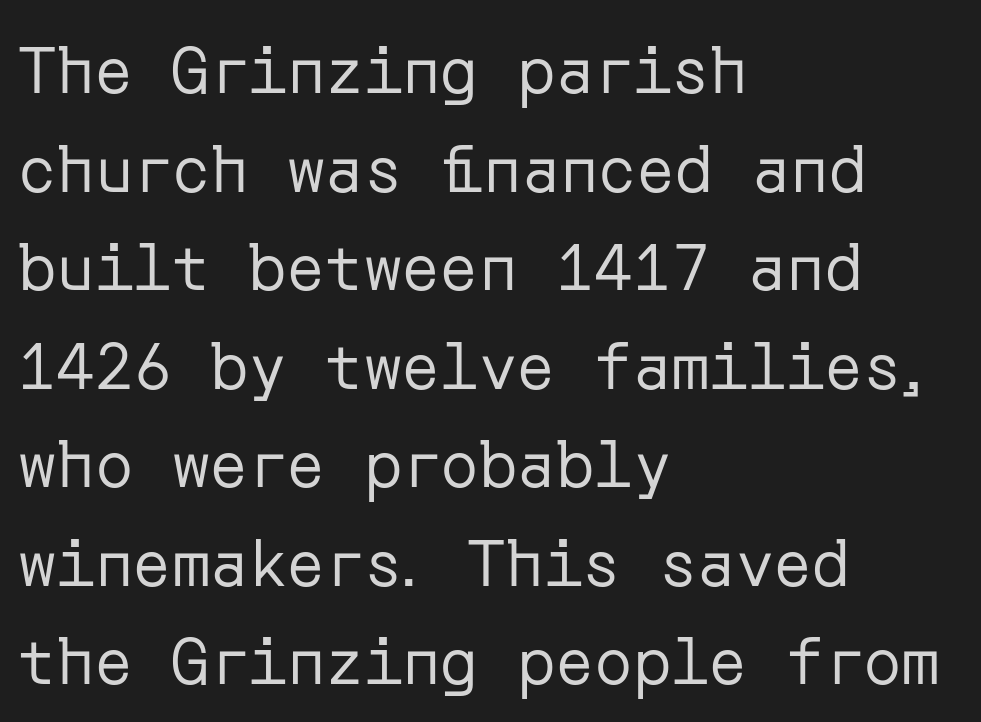
The lettering stays uniformly vertical, giving the passage a roman look. Every row of glyphs begins at an identical x-position on the left. Regular leading. Beneath every word, the page is bare. The passage shown is typeset with a sans-serif family.
